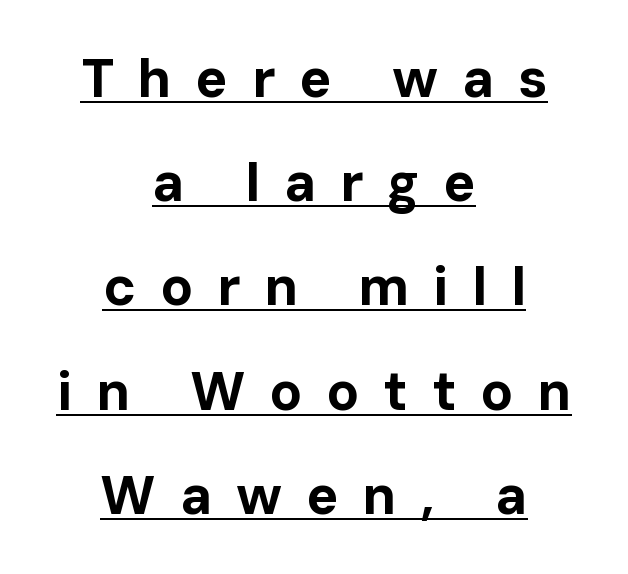
The image shows 54 px bold sans-serif type, upright; set centered, loose line spacing (1.93x), unusually wide letter spacing (+0.44 em), underlined; low stroke contrast and a medium x-height.
